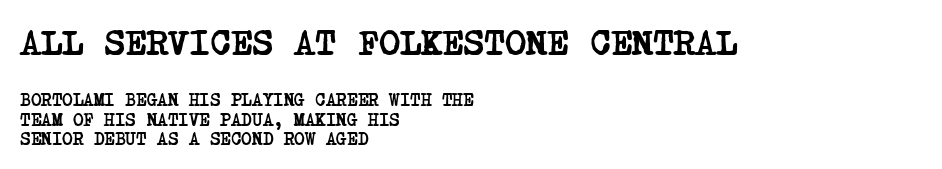
The image shows 36 px semibold, condensed serif type; set left-aligned, tight line spacing (1.09x), normal letter spacing, not underlined; the first (top) block is 2.0x larger; low stroke contrast and a large x-height.
